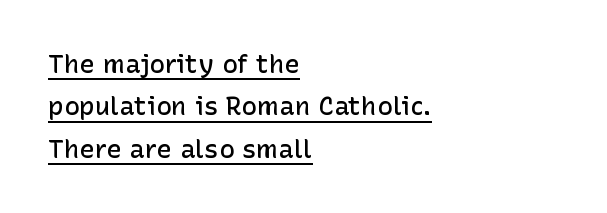
Q: Is the text bold? A: Semi-bold.
Q: Is the text italic (slanted)? A: No, it is upright.
Q: Is the text underlined? A: Yes.
Q: How is the paragraph aligned? A: Left-aligned.
Q: Is the spacing between letters normal or unusually wide? A: Normal.
Q: Is the spacing between lines tight, normal or loose? A: Normal.
